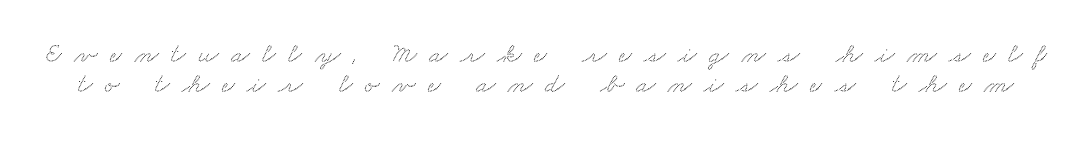
The rendering uses a small line-height, squeezing the rows. Each letter's strokes conclude with small projecting serifs. Substantial extra tracking has been applied to these lines. The gap between lines stays unmarked. The passage shown is typed in a proportional face where columns would drift.
